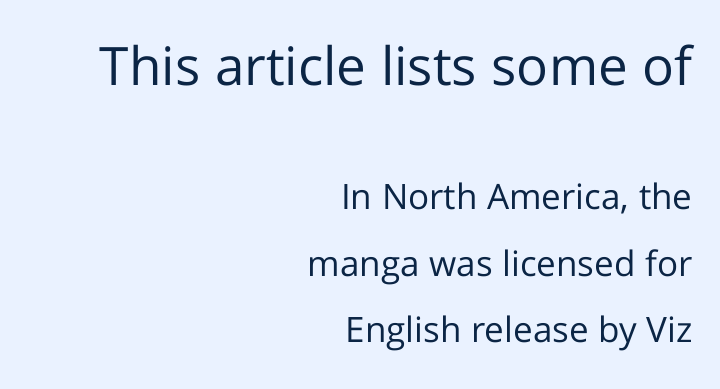
{"serif": "no", "italic": "no", "bold": "no", "weight": "regular", "width": "normal", "stroke_contrast": "low", "x_height": "medium", "monospaced": "no", "underline": "no", "align": "right", "line_spacing": "loose", "line_spacing_ratio": 1.9, "letter_spacing": "normal", "letter_spacing_em": 0.0, "larger_block": "first", "size_ratio": 1.51, "glyph_px": 53}
